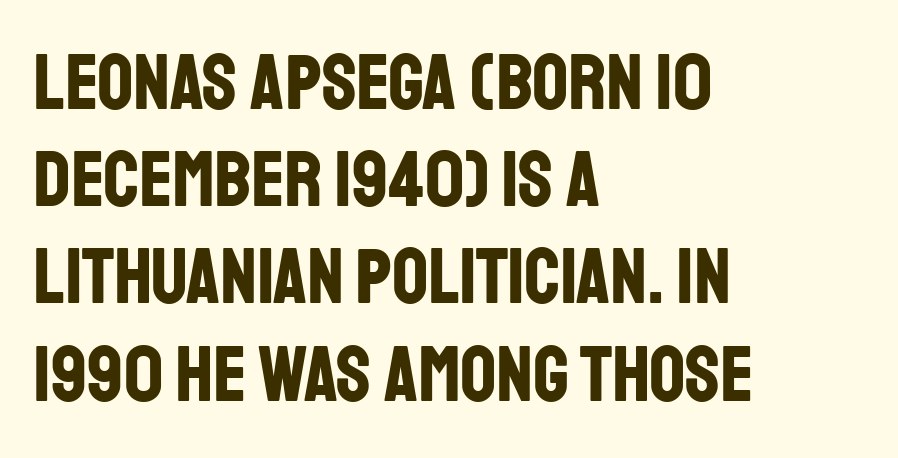
The letters are bold, with thick, heavy strokes. Serif or sans? Sans — the stroke terminals are bare. Tall strokes in this sample are plumb rather than angled. The letters advance in unequal steps, a hallmark of proportional type.
